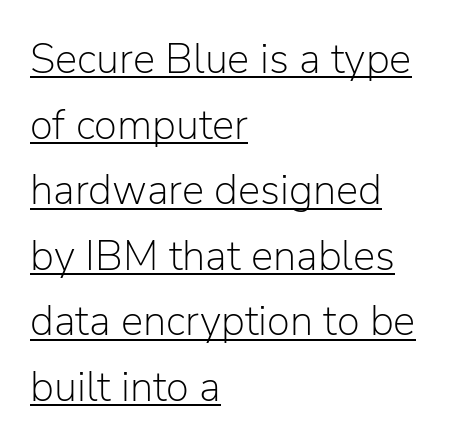
Italic? Not at all — the glyphs are vertical. If you drew a ruler down the left edge, every line would touch it. The typesetter has applied underlining to the passage shown. Letterform terminals end flat and unadorned throughout the passage. A typesetter would call this zero additional tracking. The letters look calm and open, with moderate or lighter stems.
